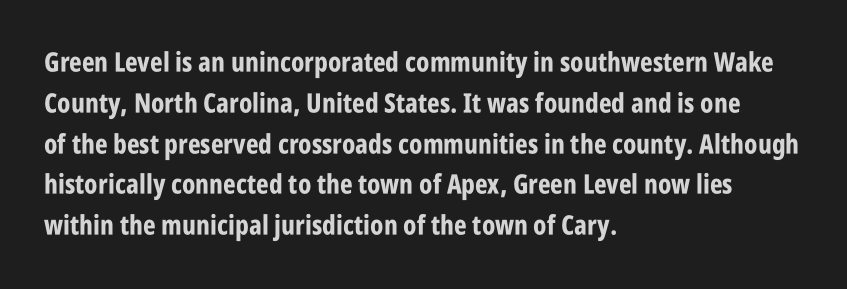
The image shows 27 px bold type, upright; set left-aligned, normal line spacing (1.51x), normal letter spacing, not underlined.
